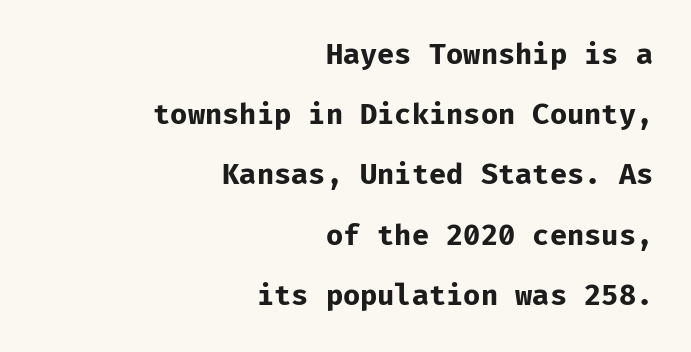
{"serif": "no", "italic": "no", "bold": "yes", "weight": "bold", "width": "normal", "stroke_contrast": "low", "x_height": "medium", "monospaced": "yes", "underline": "no", "align": "right", "line_spacing": "loose", "line_spacing_ratio": 2.15, "letter_spacing": "normal", "letter_spacing_em": 0.0, "glyph_px": 28}
